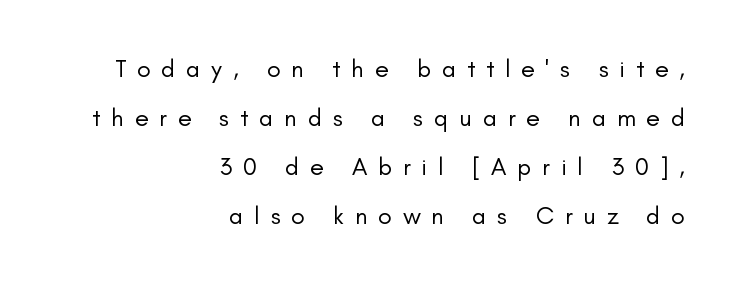
{"italic": "no", "bold": "no", "underline": "no", "align": "right", "line_spacing": "loose", "line_spacing_ratio": 1.96, "letter_spacing": "wide", "letter_spacing_em": 0.43, "glyph_px": 25}
